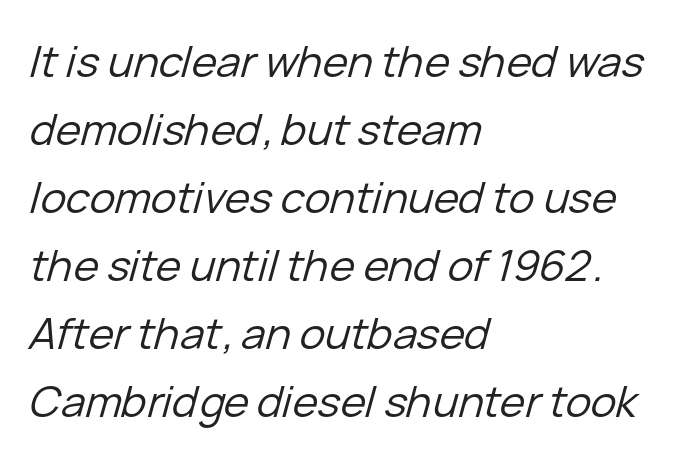
The image shows 43 px regular-weight type, italic (leaning right); set left-aligned, normal line spacing (1.58x), normal letter spacing, not underlined; low stroke contrast and a medium x-height.
